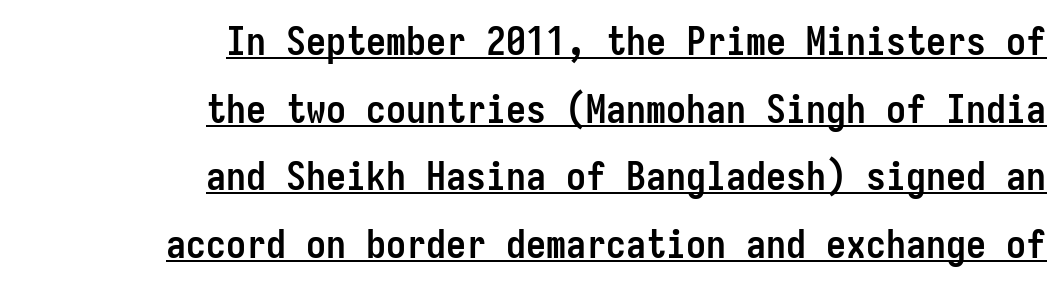
{"serif": "no", "italic": "no", "bold": "yes", "weight": "semibold", "width": "condensed", "stroke_contrast": "low", "x_height": "medium", "monospaced": "yes", "underline": "yes", "align": "right", "line_spacing": "normal", "line_spacing_ratio": 1.69, "letter_spacing": "normal", "letter_spacing_em": 0.0, "glyph_px": 40}
